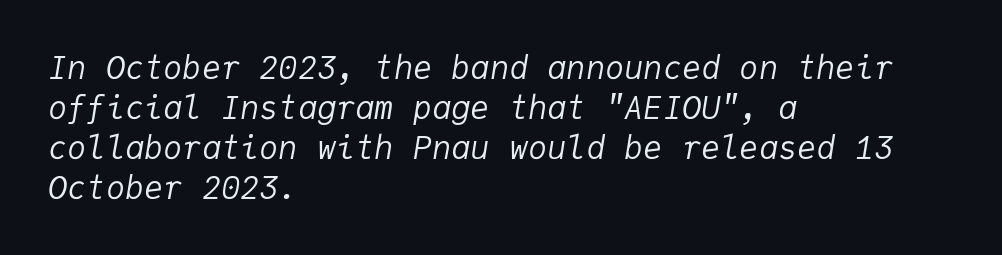
Q: Is the text bold? A: No.
Q: Is the text italic (slanted)? A: Yes, it leans right by about 9 degrees.
Q: Is the text underlined? A: No.
Q: How is the paragraph aligned? A: Left-aligned.
Q: Is the spacing between letters normal or unusually wide? A: Normal.
Q: Is the spacing between lines tight, normal or loose? A: Normal.
Q: Width (condensed, normal, or wide)? A: Normal.
Q: Stroke contrast? A: Low.
Q: x-height? A: Medium.
Q: Monospaced? A: Yes.
